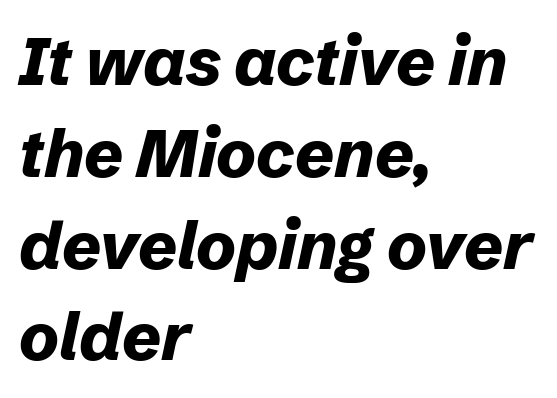
{"italic": "yes", "lean": "right", "slant_degrees": 12, "bold": "yes", "weight": "bold", "width": "normal", "stroke_contrast": "low", "x_height": "medium", "monospaced": "no", "underline": "no", "align": "left", "line_spacing": "normal", "line_spacing_ratio": 1.37, "letter_spacing": "normal", "letter_spacing_em": 0.0, "glyph_px": 67}
